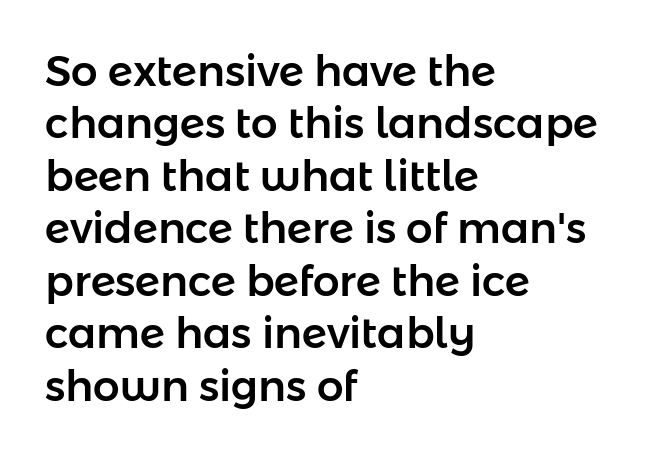
Note the varied advance widths — an 'i' is clearly narrower than an 'm'. The face used here is rendered with its standard letterfit. It's the straight-up-and-down kind of type. The typeface chosen for these lines omits serifs. The designer left line spacing at the default. Unmarked baselines from the first word to the last.
